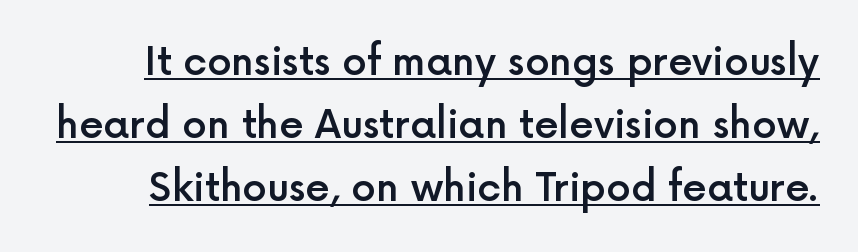
This block has exactly the height ordinary leading produces. In designer terms, the underline attribute is active on this setting. The face used here is a sans, in the tradition of grotesques and geometrics. On the weight axis this lands at semibold, roughly 600.
